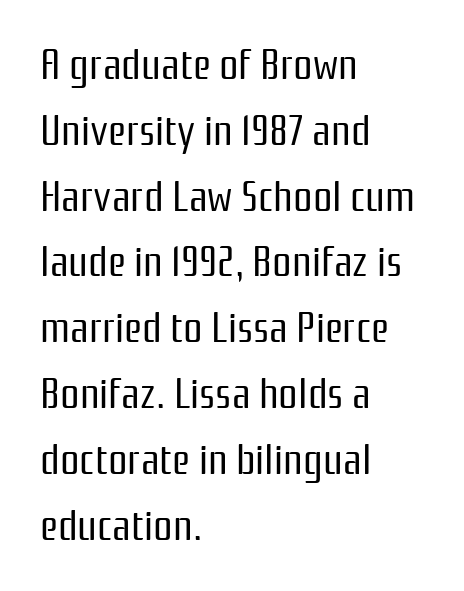
{"serif": "no", "italic": "no", "bold": "no", "weight": "regular", "width": "condensed", "stroke_contrast": "low", "x_height": "medium", "monospaced": "no", "underline": "no", "align": "left", "line_spacing": "normal", "line_spacing_ratio": 1.53, "letter_spacing": "normal", "letter_spacing_em": 0.0, "glyph_px": 43}
